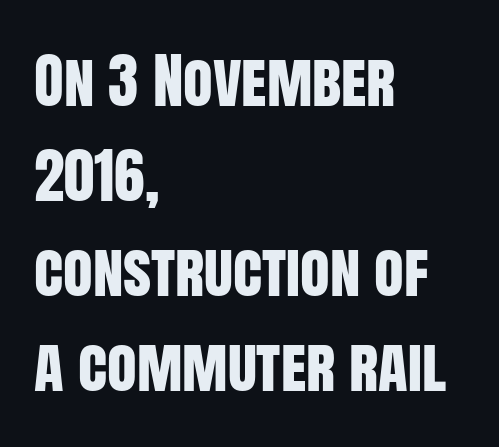
The image shows 61 px condensed sans-serif type, upright; set left-aligned, normal line spacing (1.56x), normal letter spacing, not underlined; low stroke contrast and a large x-height.
